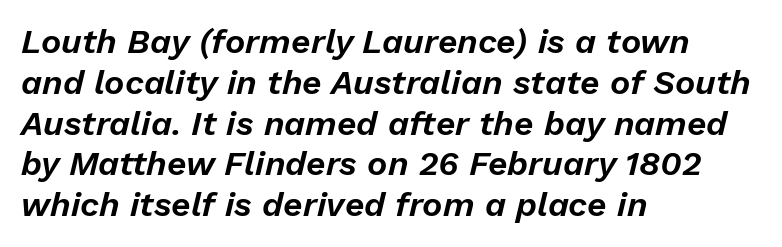
Q: Is the text italic (slanted)? A: Yes, it leans right by about 13 degrees.
Q: Is the text underlined? A: No.
Q: How is the paragraph aligned? A: Left-aligned.
Q: Is the spacing between letters normal or unusually wide? A: Normal.
Q: Width (condensed, normal, or wide)? A: Normal.
Q: Stroke contrast? A: Low.
Q: x-height? A: Medium.
Q: Monospaced? A: No.
